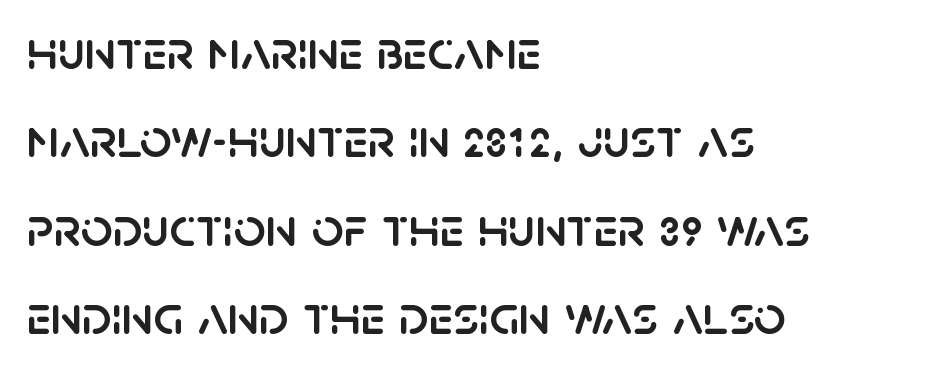
The image shows 56 px sans-serif type, upright; set left-aligned, normal line spacing (1.58x), normal letter spacing, not underlined; low stroke contrast and a large x-height.
